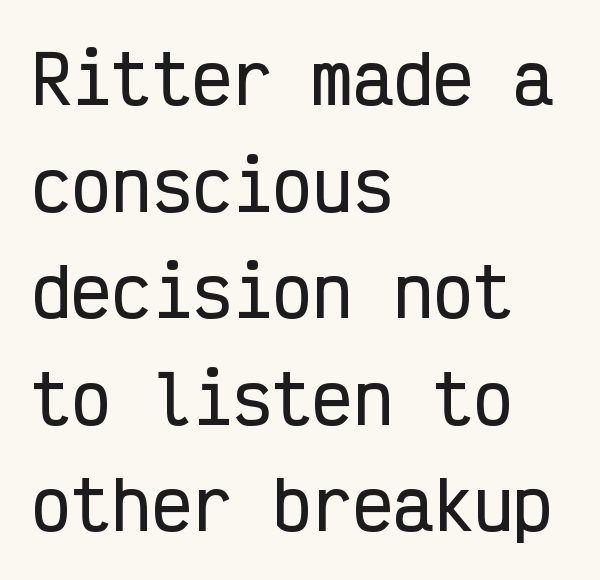
Tracking here is standard; glyphs follow each other at the usual distance. The leading is moderate, giving the passage an even texture. This is roman type, the default non-slanted kind. Lines of text with bare space underneath. The text block is weighted toward the left margin, trailing off unevenly rightward. In terms of letterform style, serifs are entirely absent.
